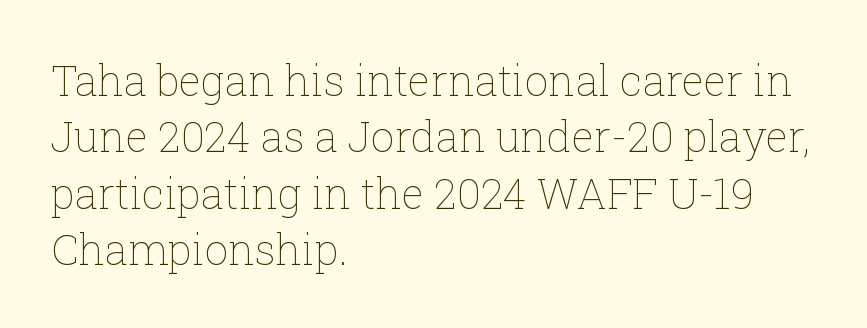
The image shows 42 px thin type, upright; set left-aligned, normal line spacing (1.34x), normal letter spacing, not underlined; low stroke contrast and a medium x-height.
